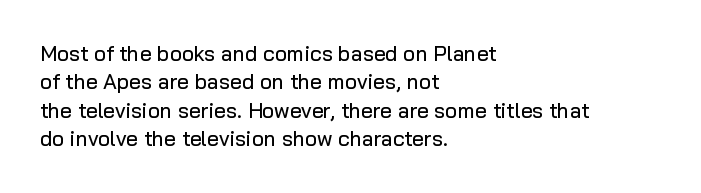
Q: Is the text italic (slanted)? A: No, it is upright.
Q: Is the text underlined? A: No.
Q: How is the paragraph aligned? A: Left-aligned.
Q: Is the spacing between letters normal or unusually wide? A: Normal.
Q: Is the spacing between lines tight, normal or loose? A: Normal.
